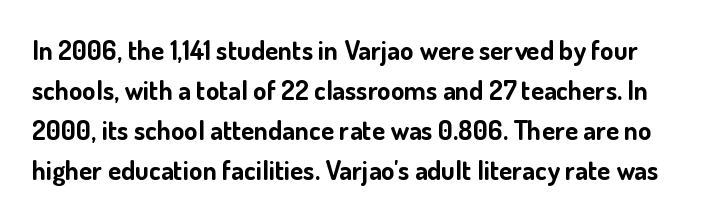
The image shows 27 px bold type, upright; set normal line spacing (1.48x), normal letter spacing, not underlined.
